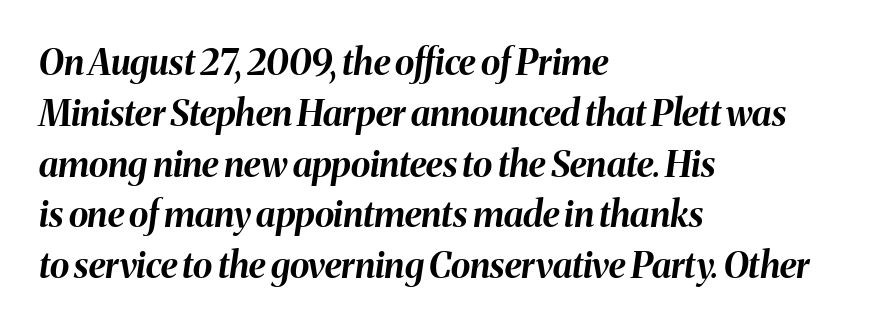
Q: Is the text bold? A: Yes.
Q: Is the text italic (slanted)? A: Yes, it leans right by about 8 degrees.
Q: Is the text underlined? A: No.
Q: How is the paragraph aligned? A: Left-aligned.
Q: Is the spacing between letters normal or unusually wide? A: Normal.
Q: Is the spacing between lines tight, normal or loose? A: Normal.
Q: Width (condensed, normal, or wide)? A: Normal.
Q: Stroke contrast? A: Medium.
Q: x-height? A: Medium.
Q: Monospaced? A: No.
